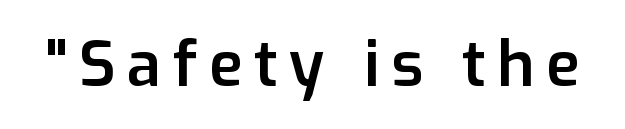
You could not count columns in this text — the font is proportionally spaced. The face used here is a semibold: visibly heavier than regular, lighter than bold. The area under the type is left untouched. Quick note: not italic, upright. Type style note: lacks serifs.
